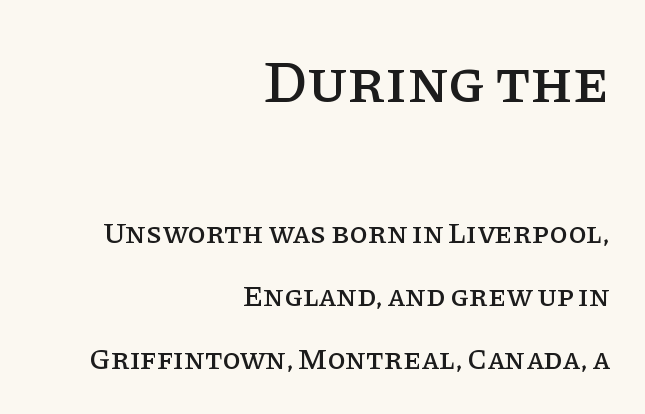
{"serif": "yes", "italic": "no", "width": "normal", "stroke_contrast": "low", "x_height": "large", "monospaced": "no", "underline": "no", "align": "right", "line_spacing": "loose", "line_spacing_ratio": 2.1, "letter_spacing": "normal", "letter_spacing_em": 0.0, "larger_block": "first", "size_ratio": 2.0, "glyph_px": 60}
